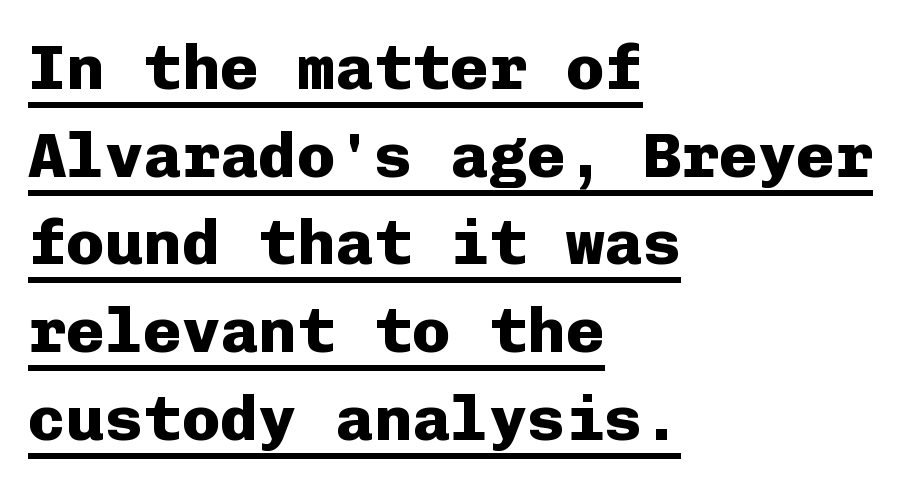
{"serif": "no", "italic": "no", "bold": "yes", "weight": "heavy", "width": "normal", "stroke_contrast": "low", "x_height": "medium", "monospaced": "yes", "underline": "yes", "align": "left", "line_spacing": "normal", "line_spacing_ratio": 1.37, "letter_spacing": "normal", "letter_spacing_em": 0.0, "glyph_px": 64}
